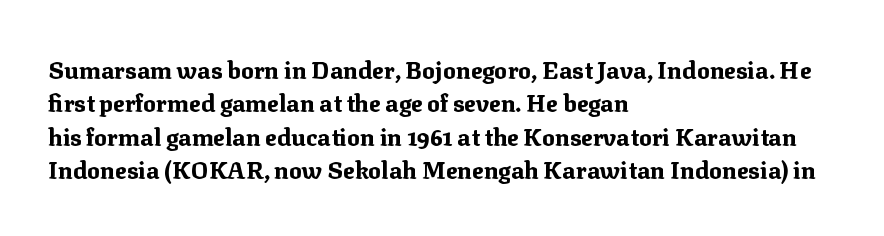
You can tell it's not italic because the verticals are truly vertical. Descender tails drop into unmarked territory. Baseline-to-baseline distance is the conventional proportion of letter height. Nobody touched the tracking dial on this one. Thick stems and heavy bowls — unmistakably bold. One-word summary of the alignment: left.
